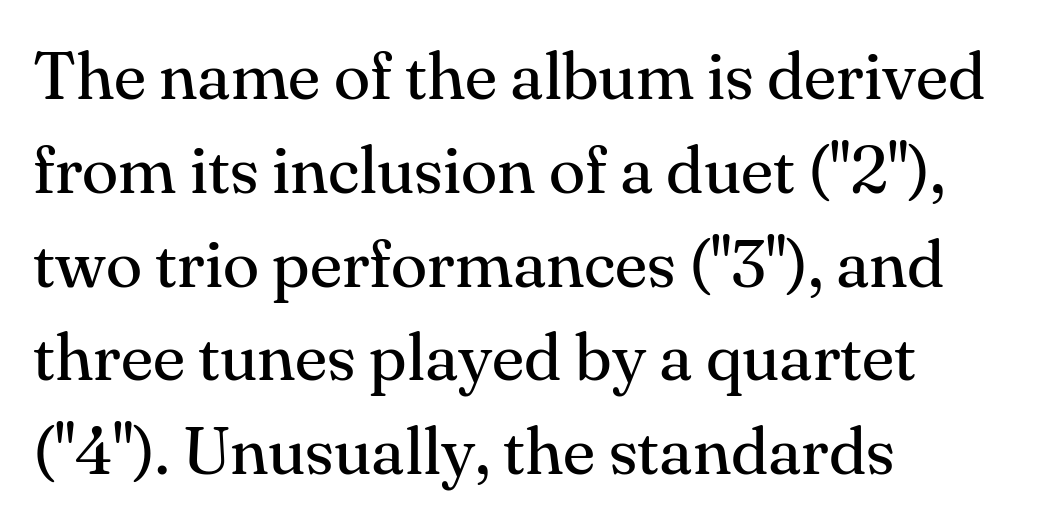
Q: Is the text bold? A: No.
Q: Is the text italic (slanted)? A: No, it is upright.
Q: Is the typeface a serif or a sans-serif typeface? A: Serif.
Q: Is the text underlined? A: No.
Q: How is the paragraph aligned? A: Left-aligned.
Q: Is the spacing between letters normal or unusually wide? A: Normal.
Q: Is the spacing between lines tight, normal or loose? A: Normal.
Q: Width (condensed, normal, or wide)? A: Normal.
Q: Stroke contrast? A: Medium.
Q: x-height? A: Small.
Q: Monospaced? A: No.
